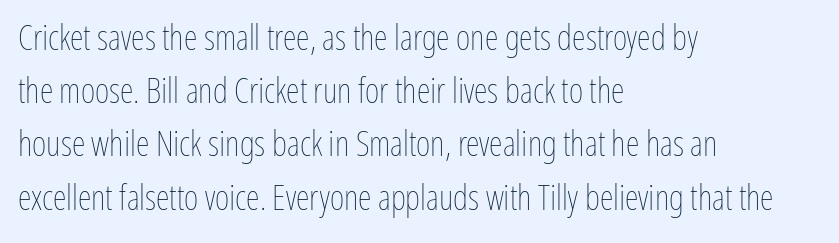
The strip under each line holds only bare page. Casual observation: everything's shoved over to the left. In terms of letterspacing, this is plain default setting. No letter is thick-stroked: the sample isn't bold.
